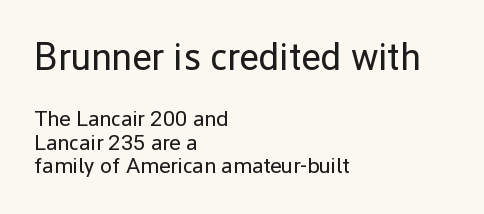
Ordinary non-slanted type is in use. This sample has the flowing, uneven cadence of proportional lettering. Stems here are at most as thick as an everyday book face. Is this a sans? Yes — the strokes have no serifs. Left-aligned paragraph, ragged on the right. Nothing unusual about the tracking: characters are spaced as the font intends.
